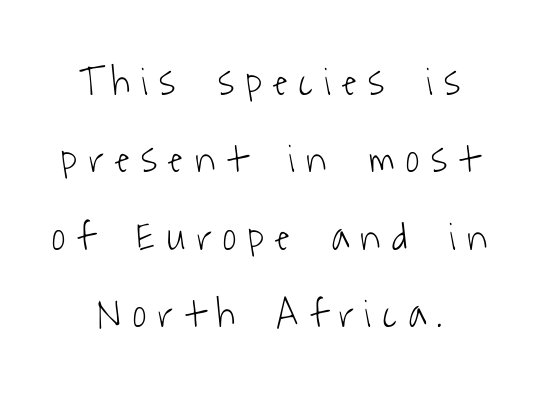
Q: Is the text bold? A: No.
Q: Is the typeface a serif or a sans-serif typeface? A: Sans-serif.
Q: Is the text underlined? A: No.
Q: Is the spacing between letters normal or unusually wide? A: Unusually wide.
Q: Width (condensed, normal, or wide)? A: Condensed.
Q: Stroke contrast? A: Low.
Q: x-height? A: Medium.
Q: Monospaced? A: No.
